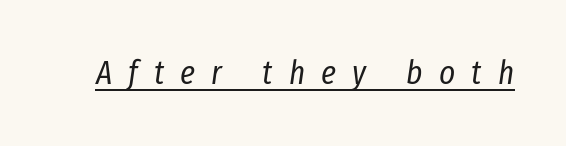
{"italic": "yes", "lean": "right", "slant_degrees": 8, "bold": "no", "weight": "regular", "width": "condensed", "stroke_contrast": "low", "x_height": "medium", "monospaced": "no", "underline": "yes", "letter_spacing": "wide", "letter_spacing_em": 0.48, "glyph_px": 34}
